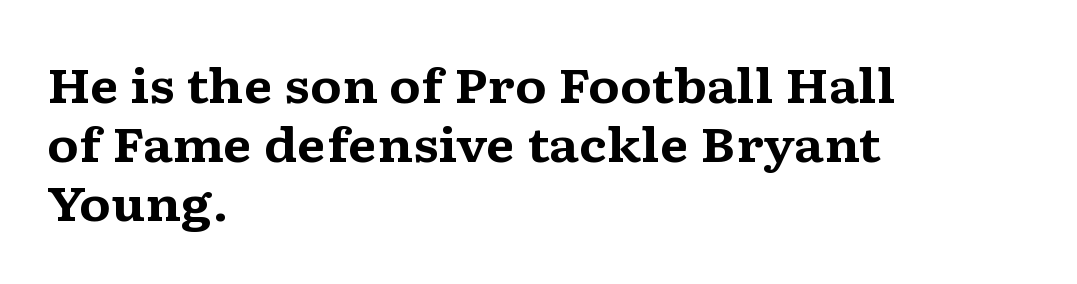
{"serif": "yes", "italic": "no", "bold": "yes", "weight": "bold", "width": "wide", "stroke_contrast": "medium", "x_height": "medium", "monospaced": "no", "underline": "no", "align": "left", "line_spacing": "normal", "line_spacing_ratio": 1.26, "letter_spacing": "normal", "letter_spacing_em": 0.0, "glyph_px": 47}
